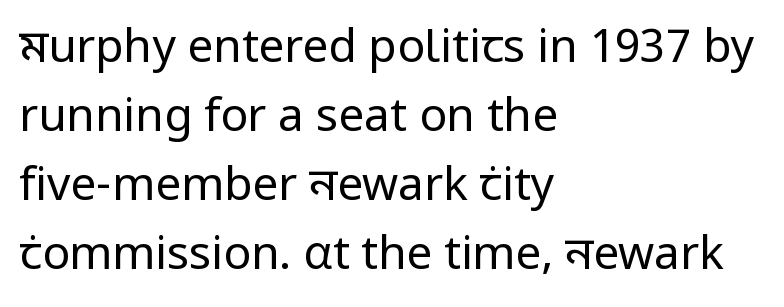
The cut favours lightness, reaching ordinary text weight at its darkest. Each line starts at the same left margin while the right side varies. Is this a fixed-width face? No — the glyphs have proportional, varying widths. This is the regular roman posture of the typeface. Does extra space separate the letters? No, they use regular spacing. The characters display no serif detailing; their extremities are plain.
